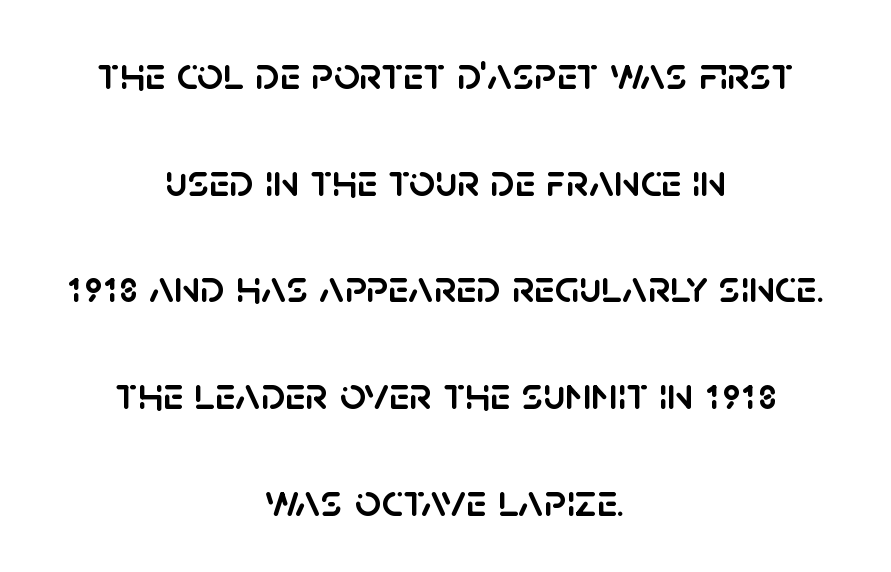
Whoever set this chose breathing room over compactness in the vertical rhythm. Centered paragraph, ragged on both sides. The typography opts for an upright posture over an oblique one. Rule under the text: the space is simply empty.
